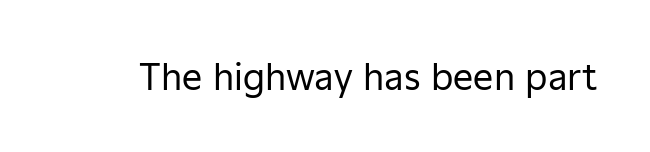
Q: Is the text bold? A: No.
Q: Is the text italic (slanted)? A: No, it is upright.
Q: Is the typeface a serif or a sans-serif typeface? A: Sans-serif.
Q: Is the text underlined? A: No.
Q: Is the spacing between letters normal or unusually wide? A: Normal.
Q: Width (condensed, normal, or wide)? A: Normal.
Q: Stroke contrast? A: Low.
Q: x-height? A: Medium.
Q: Monospaced? A: No.
